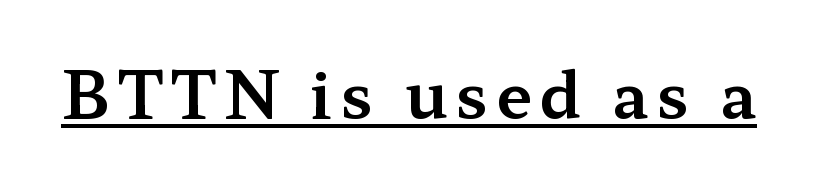
Q: Is the text italic (slanted)? A: No, it is upright.
Q: Is the typeface a serif or a sans-serif typeface? A: Serif.
Q: Is the text underlined? A: Yes.
Q: Width (condensed, normal, or wide)? A: Wide.
Q: Stroke contrast? A: Medium.
Q: x-height? A: Medium.
Q: Monospaced? A: No.
